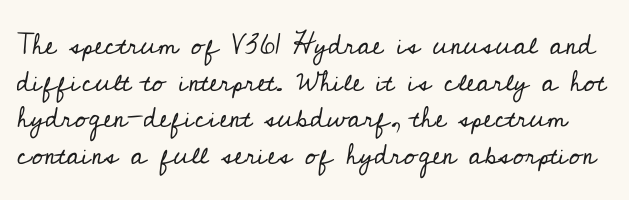
Honestly, there is no underline to notice here at all. This sample uses a serif face. These lines keep a tight, regular rhythm from letter to letter. Unbolded letterforms with no extra heft. The designer left line spacing at the default.
